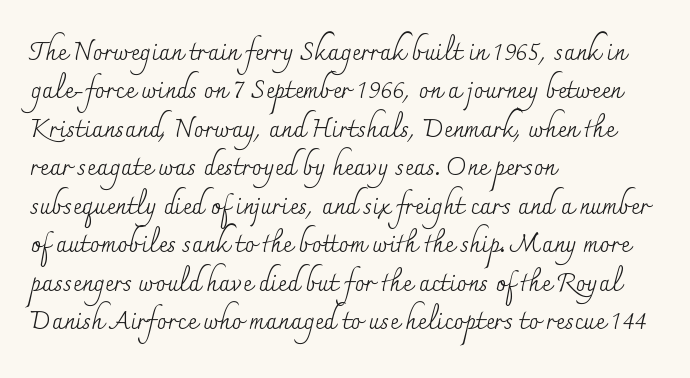
Q: Is the text bold? A: No.
Q: Is the text italic (slanted)? A: Yes.
Q: Is the text underlined? A: No.
Q: How is the paragraph aligned? A: Left-aligned.
Q: Is the spacing between letters normal or unusually wide? A: Normal.
Q: Is the spacing between lines tight, normal or loose? A: Normal.
